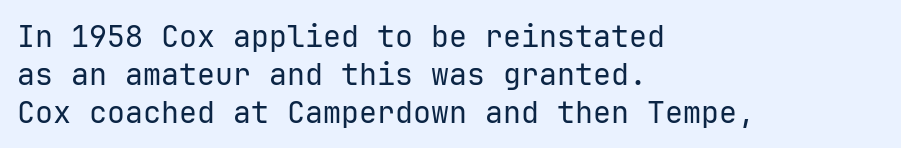
Q: Is the text bold? A: No.
Q: Is the text italic (slanted)? A: No, it is upright.
Q: Is the typeface a serif or a sans-serif typeface? A: Sans-serif.
Q: Is the text underlined? A: No.
Q: How is the paragraph aligned? A: Left-aligned.
Q: Is the spacing between letters normal or unusually wide? A: Normal.
Q: Is the spacing between lines tight, normal or loose? A: Normal.
Q: Width (condensed, normal, or wide)? A: Normal.
Q: Stroke contrast? A: Low.
Q: x-height? A: Medium.
Q: Monospaced? A: Yes.
